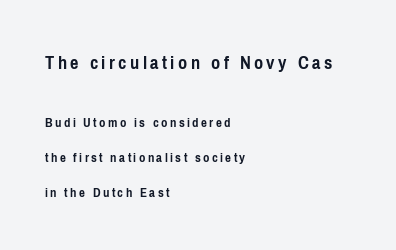
The text block is weighted toward the left margin, trailing off unevenly rightward. Large over small — that's the arrangement of the two blocks here. The area under the type is left untouched. Bold? Absolutely — the strokes are thick and heavy.
